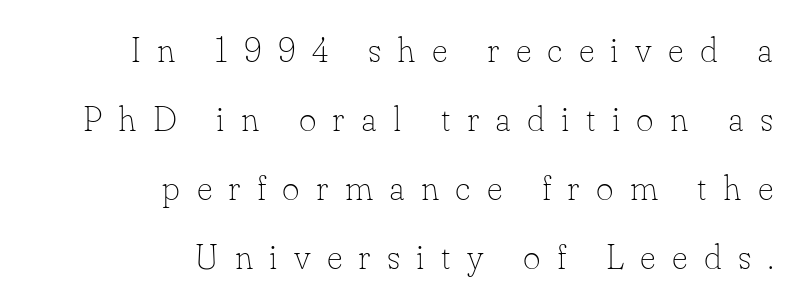
The image shows 34 px thin serif type, upright; set right-aligned, loose line spacing (2.03x), unusually wide letter spacing (+0.48 em), not underlined; low stroke contrast and a small x-height.
